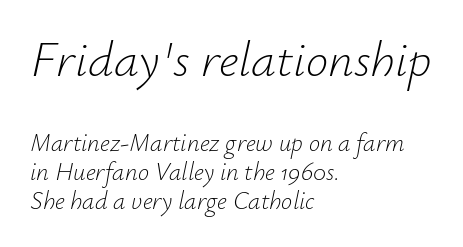
{"italic": "yes", "lean": "right", "slant_degrees": 12, "bold": "no", "weight": "light", "width": "normal", "stroke_contrast": "low", "x_height": "small", "monospaced": "no", "underline": "no", "align": "left", "line_spacing_ratio": 1.16, "letter_spacing": "normal", "letter_spacing_em": 0.0, "larger_block": "first", "size_ratio": 2.0, "glyph_px": 50}
